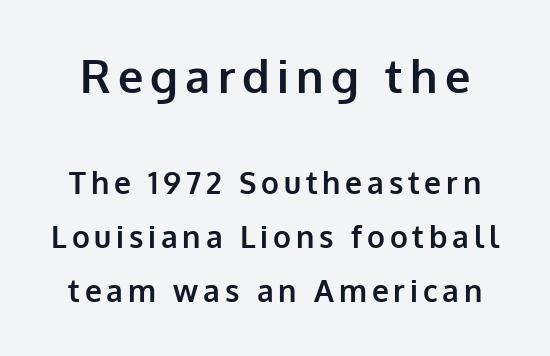
Q: Is the text bold? A: Yes.
Q: Is the text italic (slanted)? A: No, it is upright.
Q: Is the typeface a serif or a sans-serif typeface? A: Sans-serif.
Q: Is the text underlined? A: No.
Q: Which block of text is set in a larger size, the first (top) or the second (bottom)? A: The first (top) one.
Q: Width (condensed, normal, or wide)? A: Normal.
Q: Stroke contrast? A: Low.
Q: x-height? A: Medium.
Q: Monospaced? A: No.
